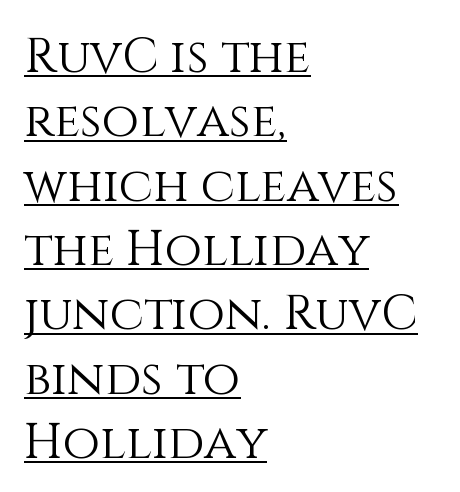
Varying glyph widths throughout — classic text-font behaviour. Unbolded letterforms with no extra heft. The rendering uses a moderate line-height, typical for paragraphs. Short note: letters normally spaced. A roman cut, with each character standing at attention. A typographer would call this underscored text.
